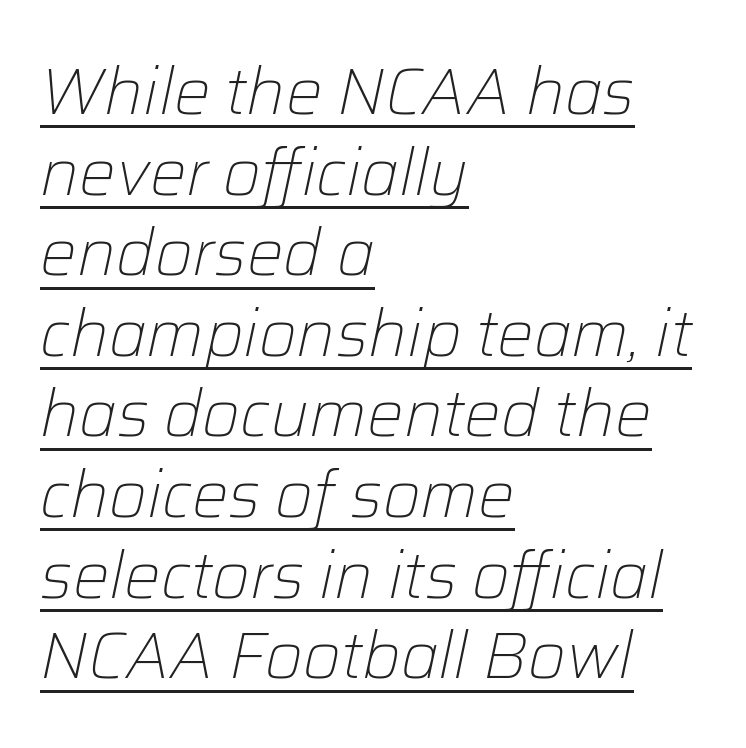
Q: Is the text bold? A: No.
Q: Is the text italic (slanted)? A: Yes, it leans right by about 12 degrees.
Q: Is the text underlined? A: Yes.
Q: How is the paragraph aligned? A: Left-aligned.
Q: Is the spacing between letters normal or unusually wide? A: Normal.
Q: Width (condensed, normal, or wide)? A: Normal.
Q: Stroke contrast? A: Low.
Q: x-height? A: Medium.
Q: Monospaced? A: No.
